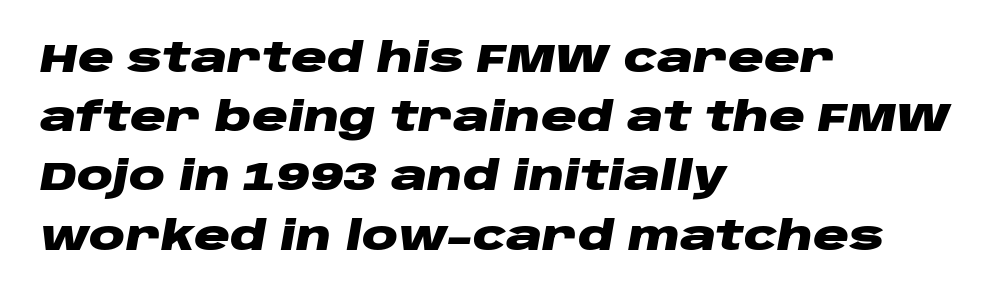
{"italic": "yes", "lean": "right", "slant_degrees": 10, "bold": "yes", "weight": "heavy", "width": "wide", "stroke_contrast": "low", "x_height": "large", "monospaced": "no", "underline": "no", "align": "left", "line_spacing": "normal", "line_spacing_ratio": 1.48, "letter_spacing": "normal", "letter_spacing_em": 0.0, "glyph_px": 40}
